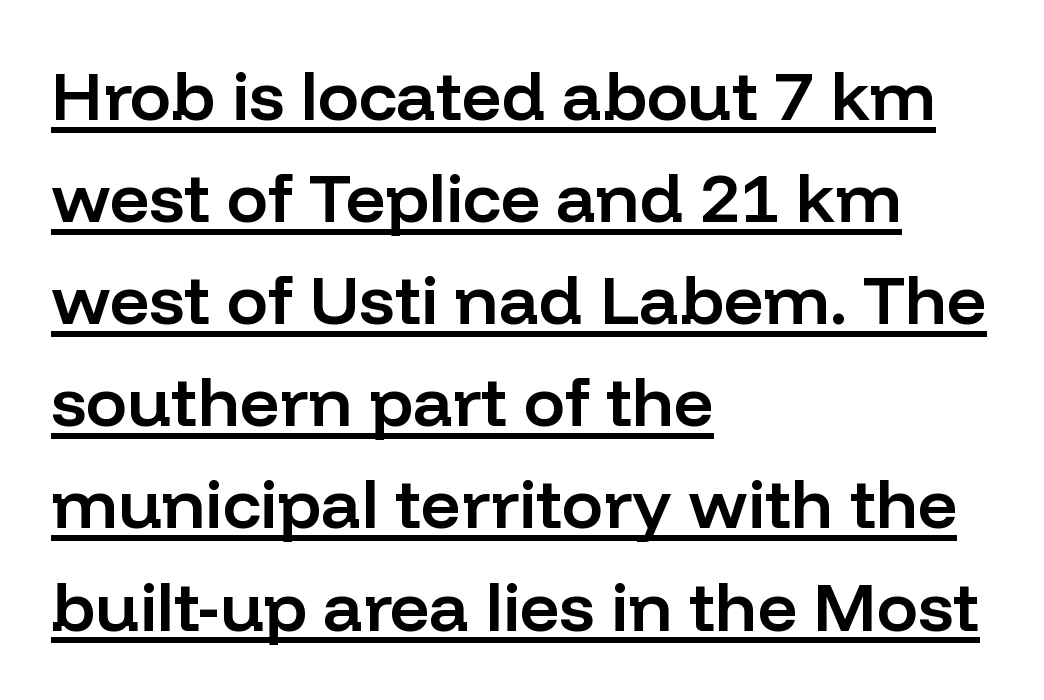
{"serif": "no", "italic": "no", "bold": "semi", "weight": "semibold", "width": "normal", "stroke_contrast": "low", "x_height": "medium", "monospaced": "no", "underline": "yes", "align": "left", "line_spacing": "normal", "line_spacing_ratio": 1.48, "letter_spacing": "normal", "letter_spacing_em": 0.0, "glyph_px": 69}
